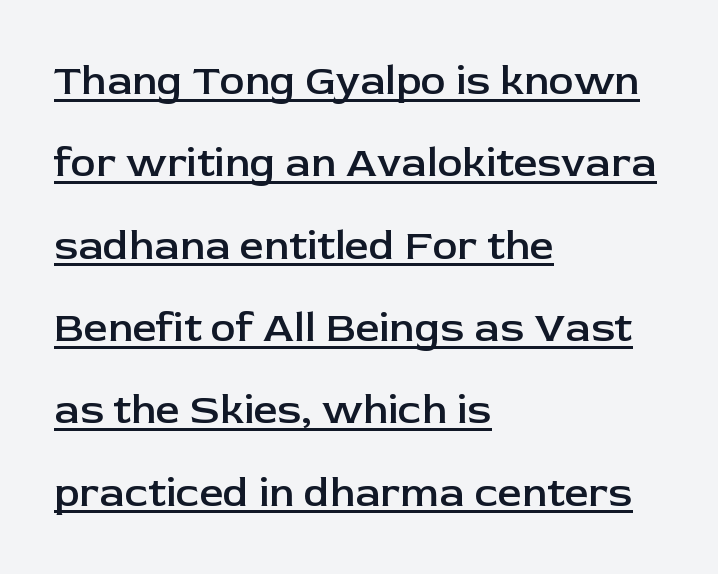
Q: Is the text bold? A: Semi-bold.
Q: Is the text italic (slanted)? A: No, it is upright.
Q: Is the typeface a serif or a sans-serif typeface? A: Sans-serif.
Q: Is the text underlined? A: Yes.
Q: How is the paragraph aligned? A: Left-aligned.
Q: Is the spacing between letters normal or unusually wide? A: Normal.
Q: Is the spacing between lines tight, normal or loose? A: Loose.
Q: Width (condensed, normal, or wide)? A: Normal.
Q: Stroke contrast? A: Low.
Q: x-height? A: Medium.
Q: Monospaced? A: No.
